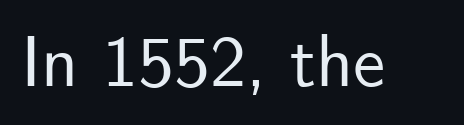
Q: Is the text italic (slanted)? A: No, it is upright.
Q: Is the typeface a serif or a sans-serif typeface? A: Sans-serif.
Q: Is the text underlined? A: No.
Q: Is the spacing between letters normal or unusually wide? A: Normal.
Q: Width (condensed, normal, or wide)? A: Normal.
Q: Stroke contrast? A: Low.
Q: x-height? A: Small.
Q: Monospaced? A: No.
